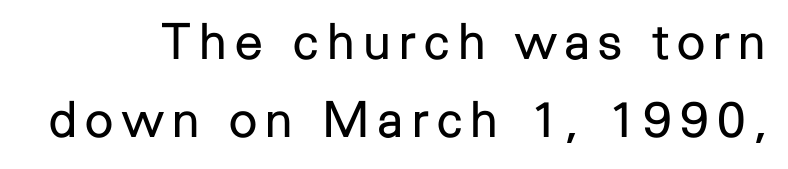
The image shows 50 px regular-weight sans-serif type, upright; set normal line spacing (1.56x), not underlined; low stroke contrast and a medium x-height.
